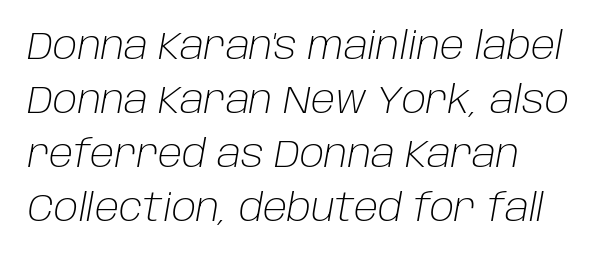
Heft: none added — not bold. Check the space under the baseline: it is left empty. The face used here has a pronounced slope to its letters. Interline gaps are of average width in this sample.
